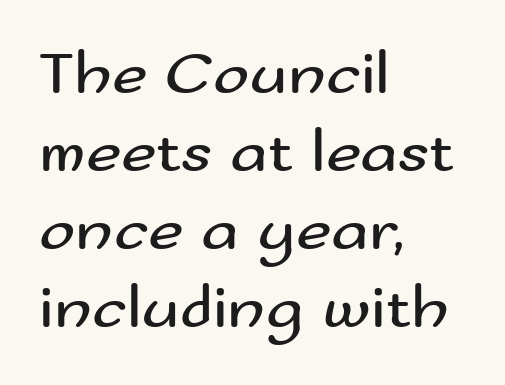
Q: Is the text bold? A: No.
Q: Is the text italic (slanted)? A: No, it is upright.
Q: Is the typeface a serif or a sans-serif typeface? A: Sans-serif.
Q: Is the text underlined? A: No.
Q: How is the paragraph aligned? A: Left-aligned.
Q: Is the spacing between letters normal or unusually wide? A: Normal.
Q: Is the spacing between lines tight, normal or loose? A: Normal.
Q: Width (condensed, normal, or wide)? A: Wide.
Q: Stroke contrast? A: Medium.
Q: x-height? A: Small.
Q: Monospaced? A: No.
